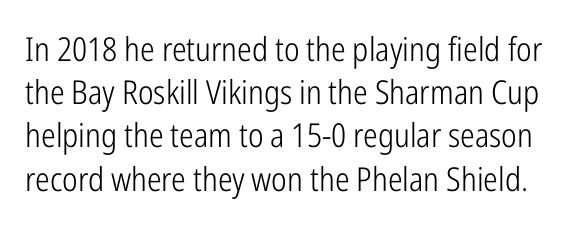
{"serif": "no", "italic": "no", "bold": "no", "weight": "light", "width": "condensed", "stroke_contrast": "low", "x_height": "medium", "monospaced": "no", "underline": "no", "line_spacing": "normal", "line_spacing_ratio": 1.31, "letter_spacing": "normal", "letter_spacing_em": 0.0, "glyph_px": 33}
